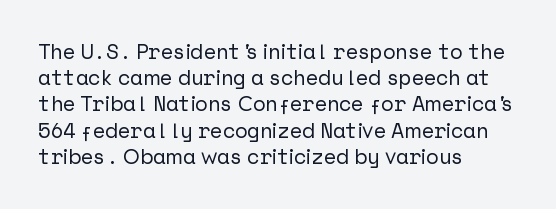
A typesetter would call this leading conventional body-copy spacing. Upright lettering throughout. This rendering uses left alignment, leaving the right contour irregular. The letterforms sit shoulder to shoulder at normal distance. Decoration check: the copy has no underline.
